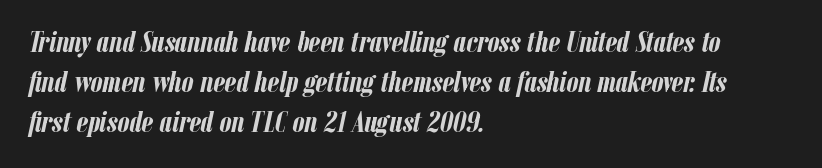
The typography opts for an oblique posture over an upright one. The space between consecutive lines is moderate. Is this a fixed-width face? No — the glyphs have proportional, varying widths. Rule under the text: the space is simply empty. The letters are bold, with thick, heavy strokes.
